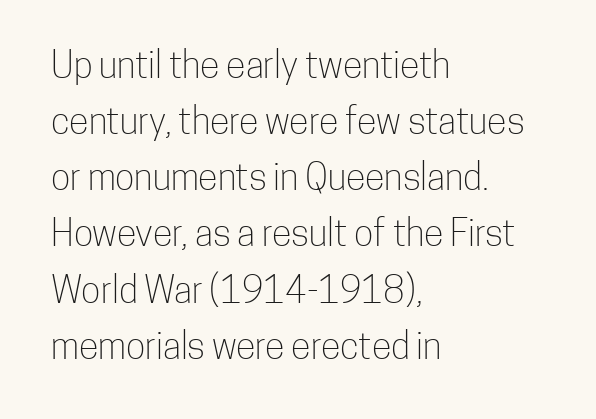
{"serif": "no", "italic": "no", "bold": "no", "weight": "light", "width": "condensed", "stroke_contrast": "low", "x_height": "medium", "monospaced": "no", "underline": "no", "align": "left", "line_spacing": "normal", "line_spacing_ratio": 1.56, "letter_spacing": "normal", "letter_spacing_em": 0.0, "glyph_px": 36}
